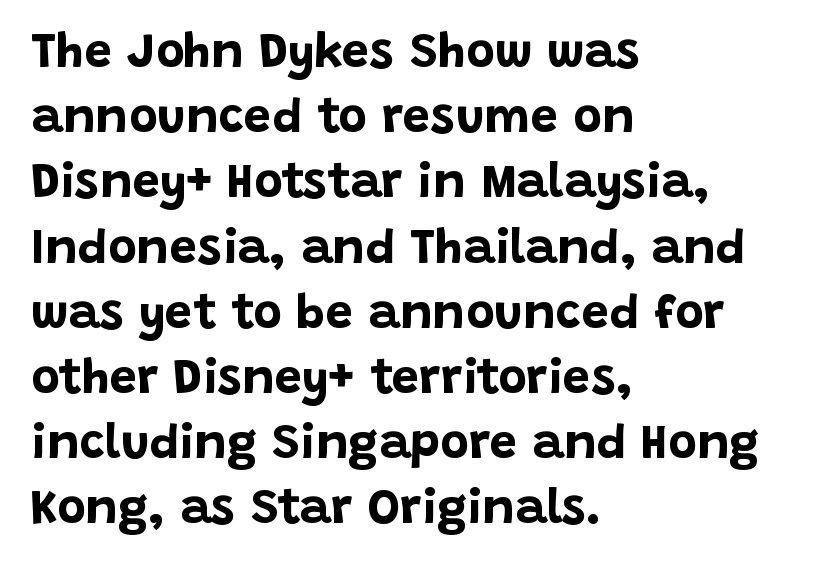
{"serif": "no", "italic": "no", "bold": "yes", "weight": "bold", "width": "normal", "stroke_contrast": "low", "x_height": "large", "monospaced": "no", "underline": "no", "align": "left", "line_spacing": "normal", "line_spacing_ratio": 1.33, "letter_spacing": "normal", "letter_spacing_em": 0.0, "glyph_px": 49}
